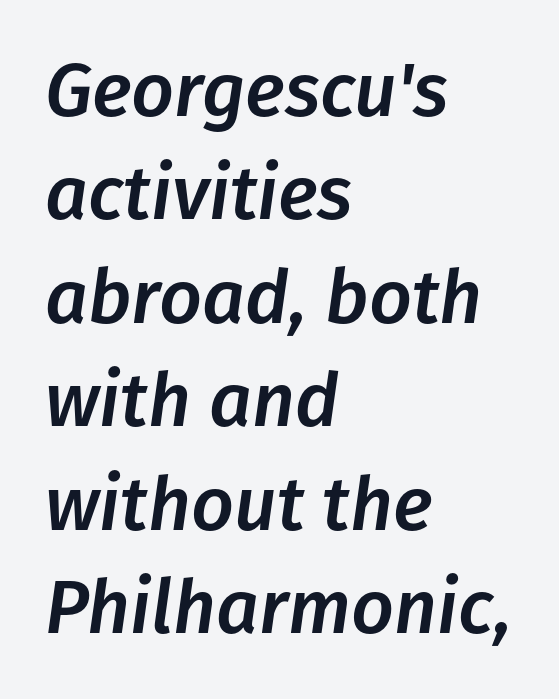
The image shows 75 px text type, italic (leaning right); set left-aligned, normal line spacing (1.38x), normal letter spacing, not underlined; low stroke contrast and a medium x-height.
